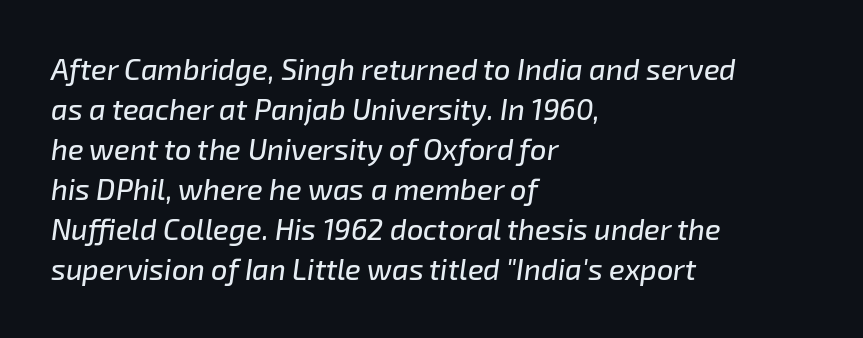
Line beginnings align vertically; line endings do not. Is the letter spacing exaggerated? No — it looks like the ordinary default. These lines are rendered in a variable-pitch font. The rendering applies a slant to the glyphs. Is there much room between lines? A standard amount, neither cramped nor airy. Anything drawn beneath the words? Only blank space.
